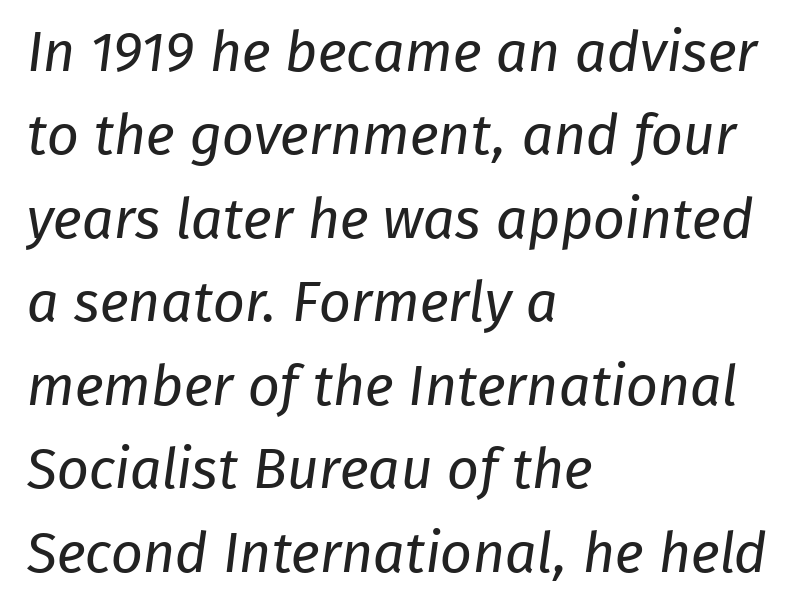
{"serif": "no", "bold": "no", "weight": "regular", "width": "normal", "stroke_contrast": "low", "x_height": "medium", "monospaced": "no", "underline": "no", "align": "left", "line_spacing": "normal", "line_spacing_ratio": 1.49, "letter_spacing": "normal", "letter_spacing_em": 0.0, "glyph_px": 56}
